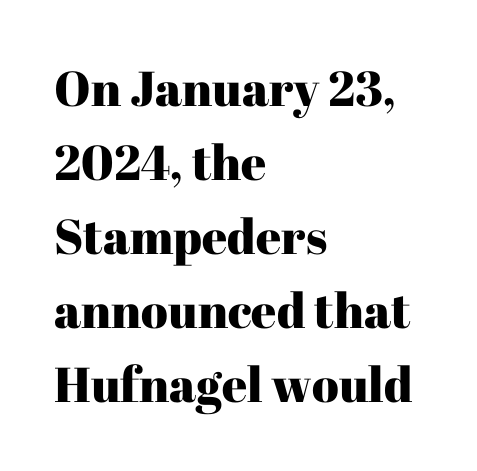
The image shows 49 px serif type, upright; set left-aligned, normal line spacing (1.51x), normal letter spacing, not underlined; high stroke contrast and a medium x-height.
